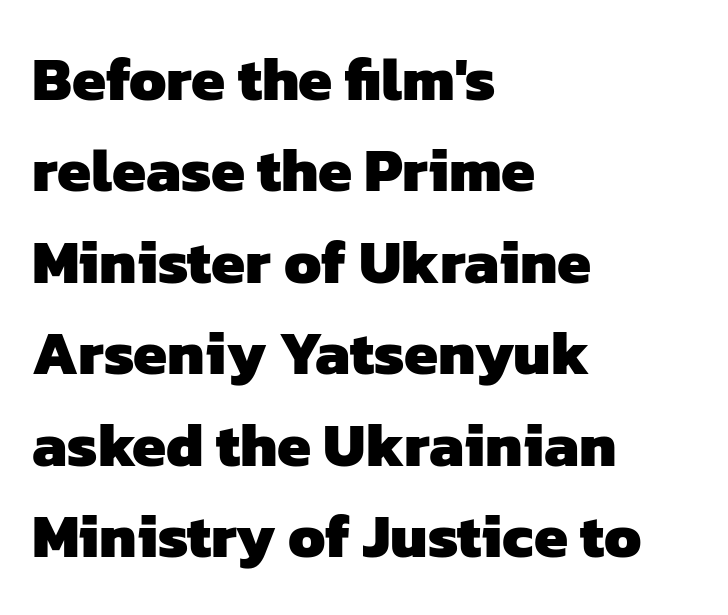
The image shows 61 px heavy sans-serif type; set left-aligned, normal line spacing (1.5x), normal letter spacing, not underlined; low stroke contrast and a medium x-height.
